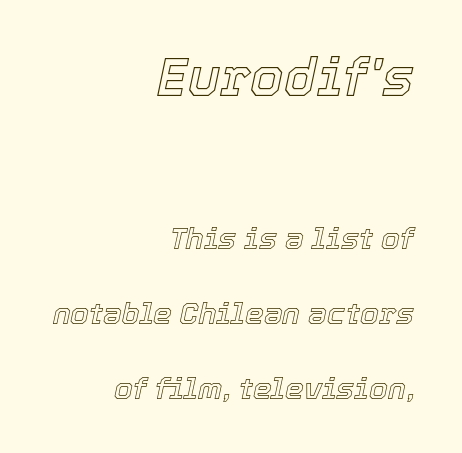
Q: Is the text italic (slanted)? A: Yes, it leans right by about 12 degrees.
Q: Is the text underlined? A: No.
Q: How is the paragraph aligned? A: Right-aligned.
Q: Is the spacing between letters normal or unusually wide? A: Normal.
Q: Is the spacing between lines tight, normal or loose? A: Loose.
Q: Which block of text is set in a larger size, the first (top) or the second (bottom)? A: The first (top) one.
Q: Width (condensed, normal, or wide)? A: Normal.
Q: x-height? A: Medium.
Q: Monospaced? A: No.
